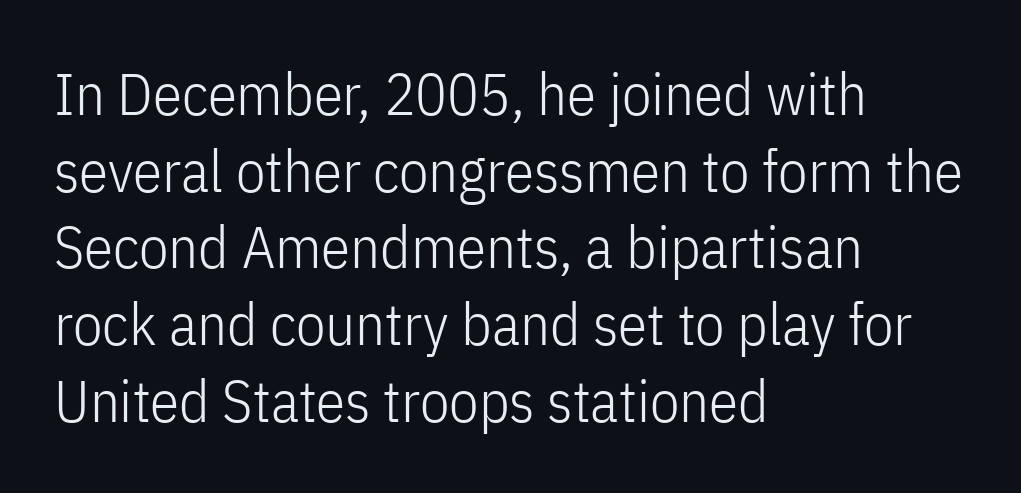
A typesetter would call this proportional, since set widths differ per character. Successive baselines arrive at the customary interval. Underline: absent. Serifs: no, the terminals of the letterforms are clean. Counters stay open thanks to moderate or lighter strokes.
